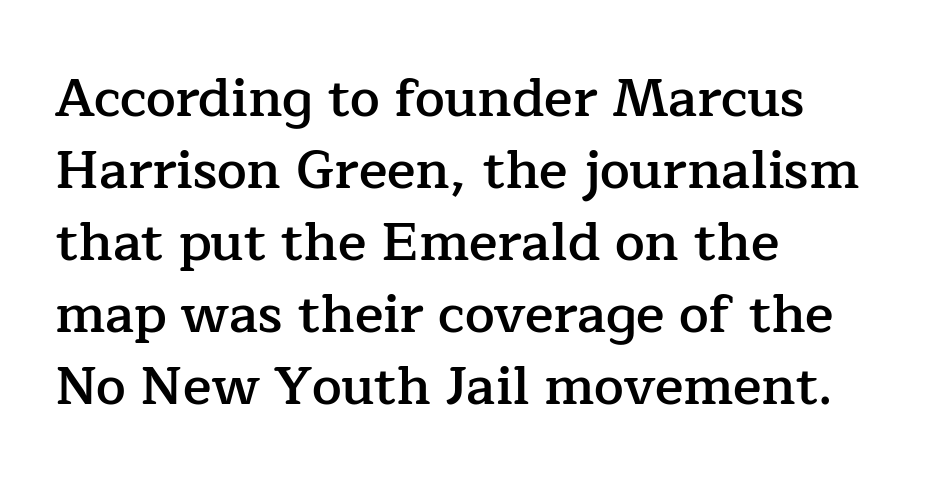
Q: Is the text bold? A: Semi-bold.
Q: Is the text italic (slanted)? A: No, it is upright.
Q: Is the typeface a serif or a sans-serif typeface? A: Serif.
Q: Is the text underlined? A: No.
Q: How is the paragraph aligned? A: Left-aligned.
Q: Is the spacing between letters normal or unusually wide? A: Normal.
Q: Is the spacing between lines tight, normal or loose? A: Normal.
Q: Width (condensed, normal, or wide)? A: Normal.
Q: Stroke contrast? A: Low.
Q: x-height? A: Medium.
Q: Monospaced? A: No.
